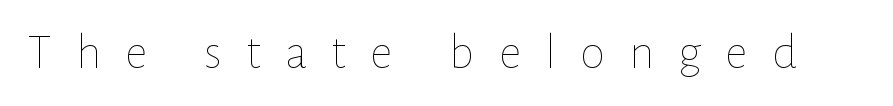
The image shows 50 px thin type, upright; set unusually wide letter spacing (+0.48 em), not underlined; low stroke contrast and a medium x-height.
